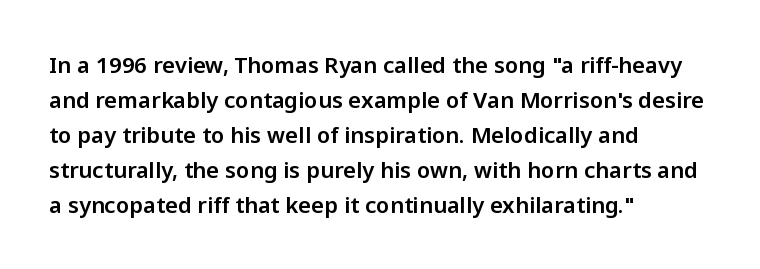
The vertical gap from one line to the next is medium. In terms of posture, this sample is upright. The ragged edge is on the right, which tells us the setting is flush left. Look at the tracking — it's just the regular setting, nothing added. Only glyphs here, with clear space below each row.
